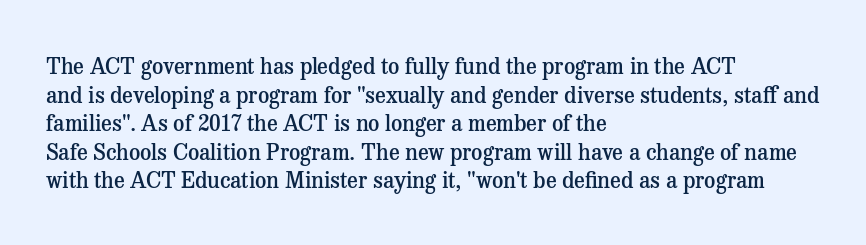
Between one letter and the next there's only the usual sliver of space. Firm but not heavy-handed strokes: this text is semibold. No italicization has been applied; the sample stays upright. Each line starts at the same left margin while the right side varies. Notice how descenders clear the ascenders below comfortably — that's standard leading.
